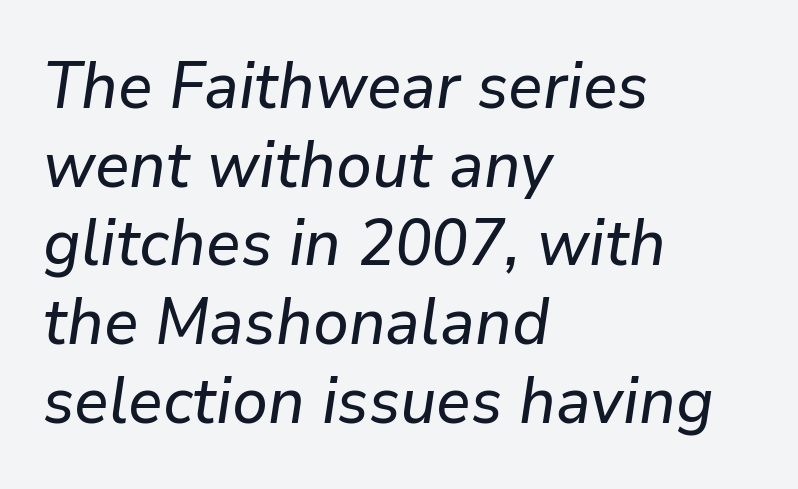
{"italic": "yes", "lean": "right", "slant_degrees": 9, "width": "normal", "stroke_contrast": "low", "x_height": "medium", "monospaced": "no", "underline": "no", "align": "left", "line_spacing_ratio": 1.23, "letter_spacing": "normal", "letter_spacing_em": 0.0, "glyph_px": 64}
